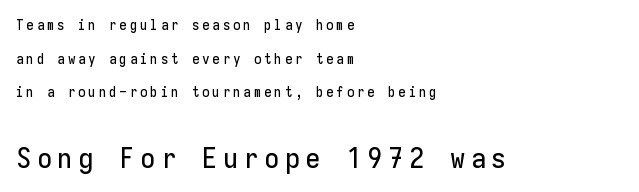
Q: Is the text italic (slanted)? A: No, it is upright.
Q: Is the typeface a serif or a sans-serif typeface? A: Sans-serif.
Q: Is the text underlined? A: No.
Q: How is the paragraph aligned? A: Left-aligned.
Q: Is the spacing between lines tight, normal or loose? A: Loose.
Q: Which block of text is set in a larger size, the first (top) or the second (bottom)? A: The second (bottom) one.
Q: Width (condensed, normal, or wide)? A: Normal.
Q: Stroke contrast? A: Low.
Q: x-height? A: Medium.
Q: Monospaced? A: Yes.
